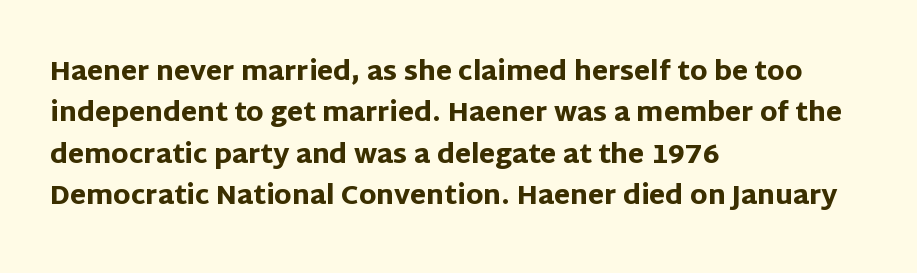
The image shows 26 px bold type, upright; set left-aligned, normal line spacing (1.59x), normal letter spacing, not underlined.
